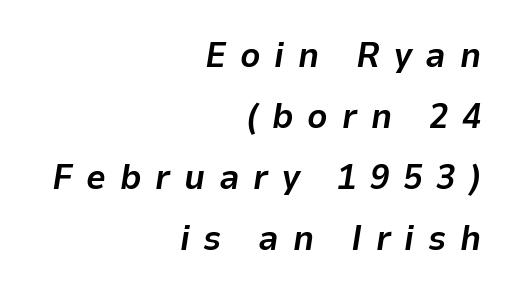
Q: Is the text bold? A: Yes.
Q: Is the text italic (slanted)? A: Yes, it leans right by about 9 degrees.
Q: Is the text underlined? A: No.
Q: How is the paragraph aligned? A: Right-aligned.
Q: Is the spacing between letters normal or unusually wide? A: Unusually wide.
Q: Width (condensed, normal, or wide)? A: Normal.
Q: Stroke contrast? A: Low.
Q: x-height? A: Medium.
Q: Monospaced? A: No.
